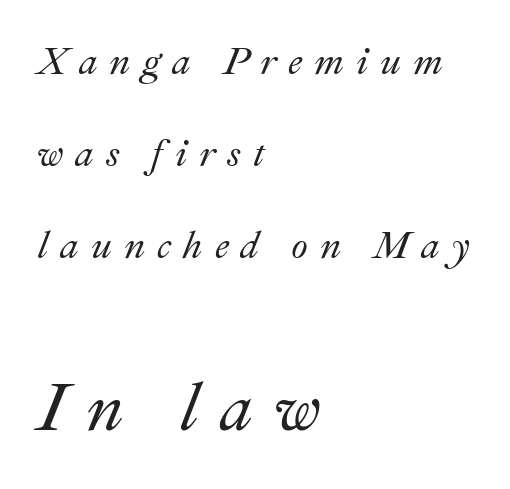
The image shows 67 px text type, italic (leaning right); set left-aligned, loose line spacing (2.42x), unusually wide letter spacing (+0.31 em), not underlined; the second (bottom) block is 1.76x larger; medium stroke contrast and a small x-height.
